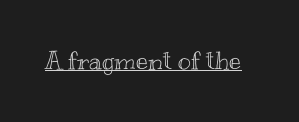
{"italic": "no", "underline": "yes", "letter_spacing": "normal", "letter_spacing_em": 0.0, "glyph_px": 25}
